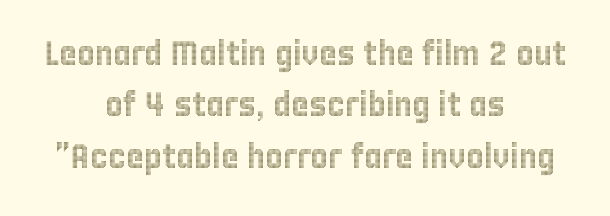
Typeset on center — no edge is straight. These lines sit exactly where default settings would place them. Nobody touched the tracking dial on this one. The letters stand upright; this is a roman face. Descenders are the only things crossing below the line. Note the varied advance widths — an 'i' is clearly narrower than an 'm'.
